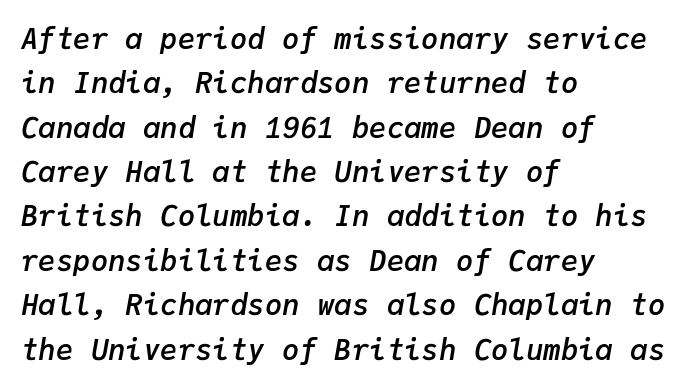
The image shows 29 px semibold type, italic (leaning right), monospaced; set left-aligned, normal line spacing (1.53x), normal letter spacing, not underlined; low stroke contrast and a medium x-height.
